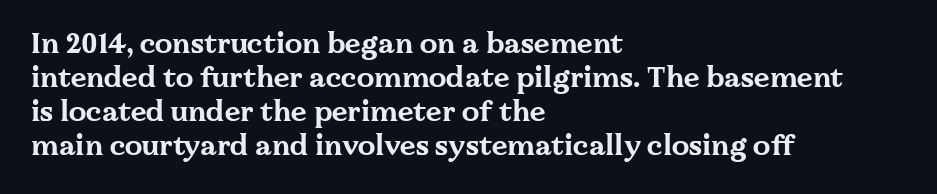
Q: Is the text bold? A: Yes.
Q: Is the text italic (slanted)? A: No, it is upright.
Q: Is the typeface a serif or a sans-serif typeface? A: Serif.
Q: Is the text underlined? A: No.
Q: How is the paragraph aligned? A: Left-aligned.
Q: Is the spacing between letters normal or unusually wide? A: Normal.
Q: Width (condensed, normal, or wide)? A: Wide.
Q: Stroke contrast? A: Medium.
Q: x-height? A: Medium.
Q: Monospaced? A: No.
